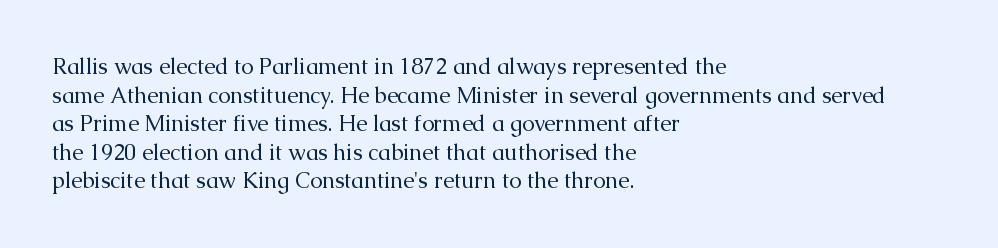
Check the space under the baseline: it is left empty. Characters follow at the spacing the type designer built in. These glyphs show unthickened strokes, regular width or finer. This is the regular roman posture of the typeface. A typesetter would call this leading conventional body-copy spacing. The compositor pushed each line to the left boundary.
